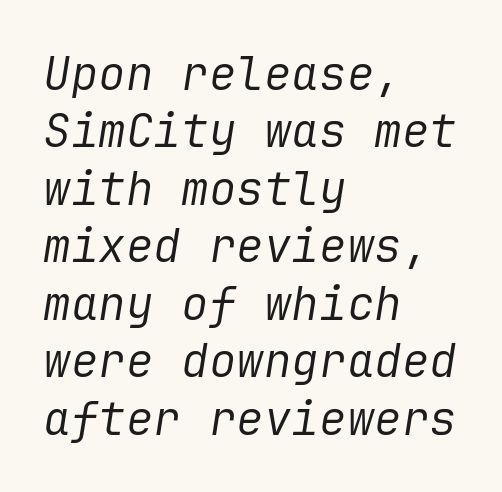
The image shows 46 px regular-weight type, italic (leaning right); set left-aligned, normal line spacing (1.25x), normal letter spacing, not underlined; low stroke contrast and a medium x-height.
